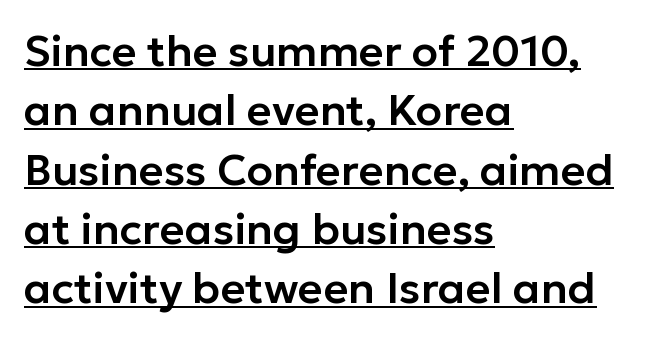
The image shows 43 px sans-serif type, upright; set left-aligned, normal line spacing (1.38x), normal letter spacing, underlined; low stroke contrast and a medium x-height.
